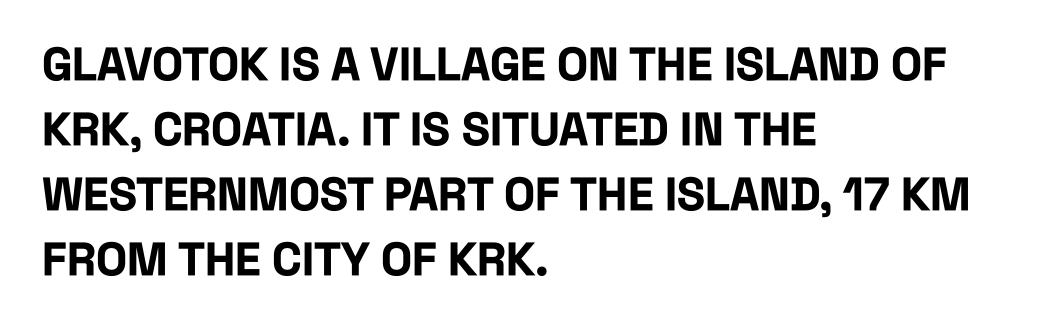
The image shows 46 px bold, condensed sans-serif type, upright; set left-aligned, normal line spacing (1.41x), normal letter spacing, not underlined; low stroke contrast and a large x-height.
